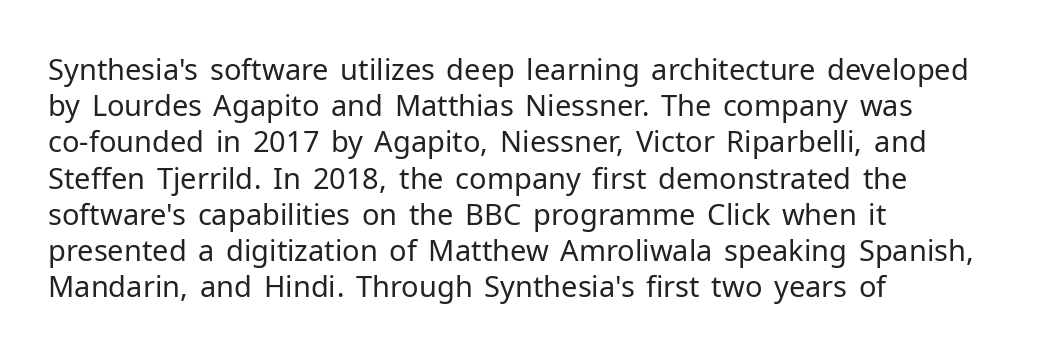
The passage shown is not bold in any degree. This rendering features lettering with no underline. Tall strokes in this sample are plumb rather than angled. Alignment: flush left. Notice how descenders clear the ascenders below comfortably — that's standard leading.
